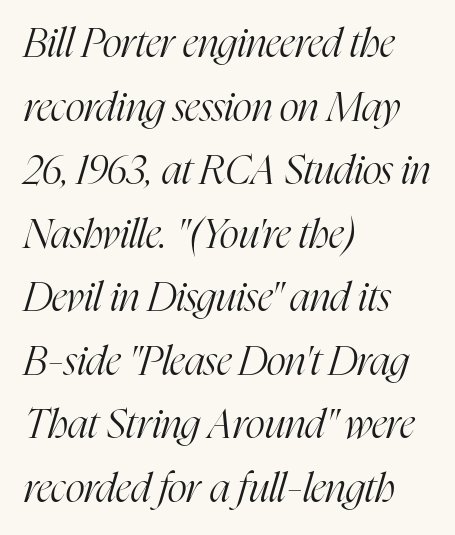
The image shows 41 px light, condensed serif type, italic (leaning right); set left-aligned, normal line spacing (1.55x), normal letter spacing, not underlined; high stroke contrast and a medium x-height.
